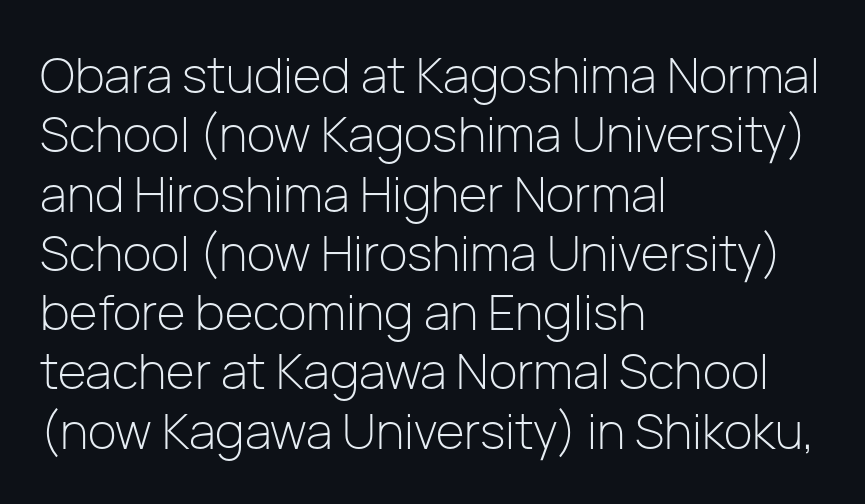
Ordinary non-slanted type is in use. Stroke terminals: plain, sans-serif. All the whitespace from short lines collects on the right. Spacing between characters is what you'd get straight out of the box.
